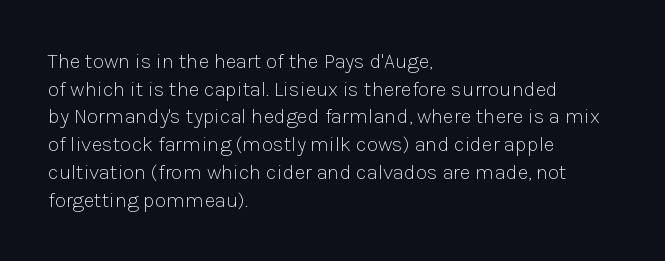
Q: Is the text bold? A: No.
Q: Is the text italic (slanted)? A: No, it is upright.
Q: Is the text underlined? A: No.
Q: How is the paragraph aligned? A: Left-aligned.
Q: Is the spacing between letters normal or unusually wide? A: Normal.
Q: Is the spacing between lines tight, normal or loose? A: Normal.
